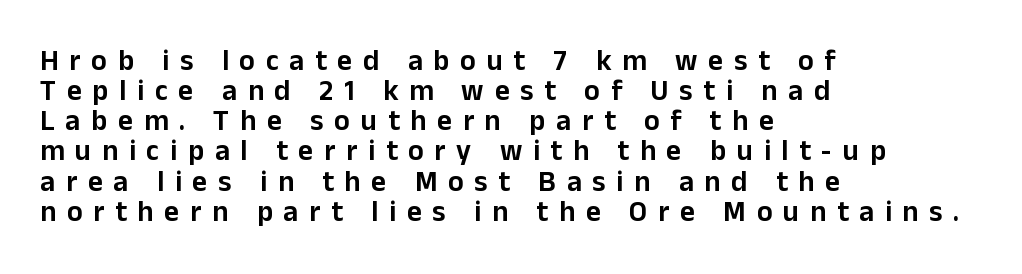
{"serif": "no", "italic": "no", "width": "normal", "stroke_contrast": "low", "x_height": "medium", "monospaced": "no", "underline": "no", "align": "left", "line_spacing": "tight", "line_spacing_ratio": 1.04, "letter_spacing": "wide", "letter_spacing_em": 0.37, "glyph_px": 29}
